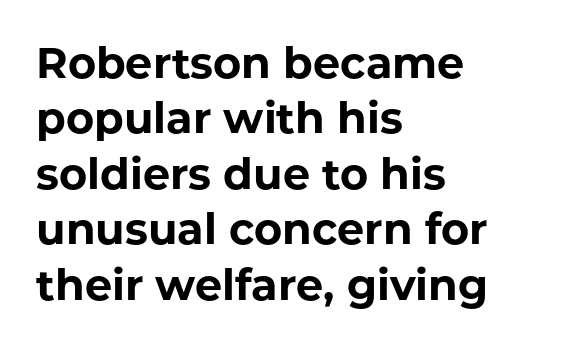
Q: Is the text bold? A: Yes.
Q: Is the text italic (slanted)? A: No, it is upright.
Q: Is the typeface a serif or a sans-serif typeface? A: Sans-serif.
Q: Is the text underlined? A: No.
Q: How is the paragraph aligned? A: Left-aligned.
Q: Is the spacing between letters normal or unusually wide? A: Normal.
Q: Is the spacing between lines tight, normal or loose? A: Normal.
Q: Width (condensed, normal, or wide)? A: Normal.
Q: Stroke contrast? A: Low.
Q: x-height? A: Medium.
Q: Monospaced? A: No.
